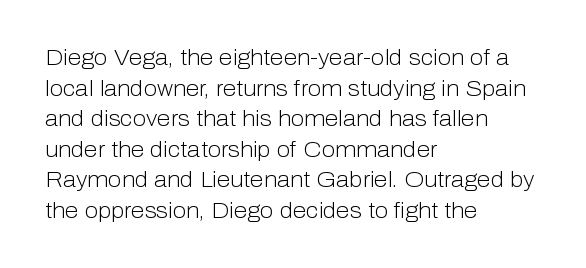
Q: Is the text bold? A: No.
Q: Is the text italic (slanted)? A: No, it is upright.
Q: Is the text underlined? A: No.
Q: How is the paragraph aligned? A: Left-aligned.
Q: Is the spacing between letters normal or unusually wide? A: Normal.
Q: Is the spacing between lines tight, normal or loose? A: Normal.
